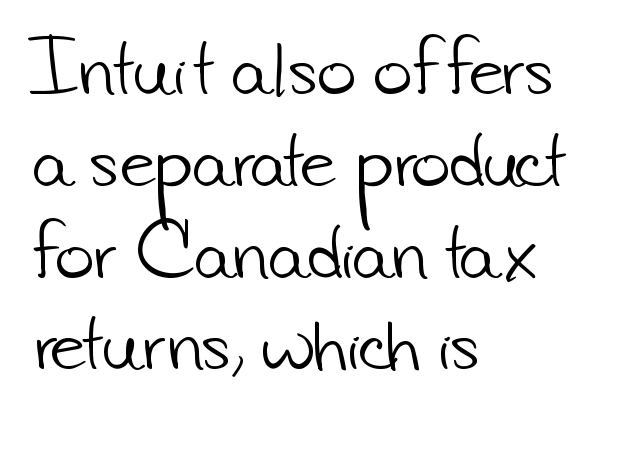
The image shows 67 px light sans-serif type; set left-aligned, normal line spacing (1.37x), normal letter spacing, not underlined; low stroke contrast and a small x-height.
